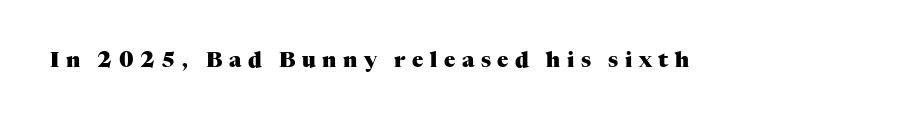
Q: Is the text bold? A: Yes.
Q: Is the text italic (slanted)? A: No, it is upright.
Q: Is the text underlined? A: No.
Q: Is the spacing between letters normal or unusually wide? A: Unusually wide.
